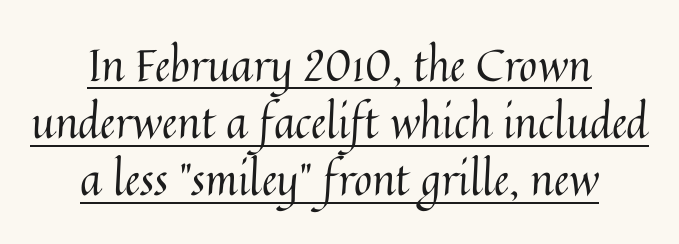
Q: Is the text bold? A: No.
Q: Is the text italic (slanted)? A: Yes.
Q: Is the text underlined? A: Yes.
Q: How is the paragraph aligned? A: Centered.
Q: Is the spacing between letters normal or unusually wide? A: Normal.
Q: Is the spacing between lines tight, normal or loose? A: Normal.
Q: Width (condensed, normal, or wide)? A: Normal.
Q: Stroke contrast? A: Medium.
Q: x-height? A: Medium.
Q: Monospaced? A: No.
